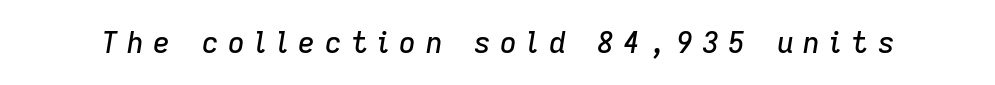
The string is rendered with underlining switched off. The letters are slanted; this is an italic face. Tracking value appears strongly positive — letters spread wide. The rendering uses natural spacing where letterforms have individual widths.
